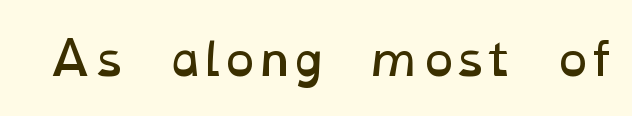
This sample has the flowing, uneven cadence of proportional lettering. The gaps between neighbouring characters are ordinary and unremarkable. Each row of text sits above clean, open space. No extra ink here — the face is not bold.
